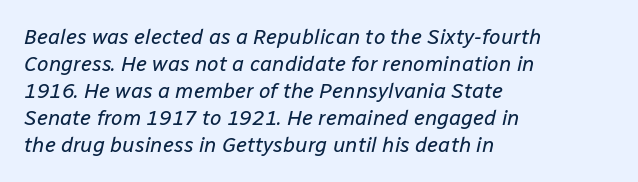
Q: Is the text bold? A: No.
Q: Is the text italic (slanted)? A: Yes, it leans right by about 12 degrees.
Q: Is the text underlined? A: No.
Q: How is the paragraph aligned? A: Left-aligned.
Q: Is the spacing between letters normal or unusually wide? A: Normal.
Q: Is the spacing between lines tight, normal or loose? A: Normal.
